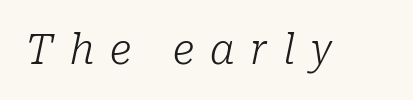
Q: Is the text bold? A: No.
Q: Is the text italic (slanted)? A: Yes, it leans right by about 10 degrees.
Q: Is the typeface a serif or a sans-serif typeface? A: Serif.
Q: Is the text underlined? A: No.
Q: Is the spacing between letters normal or unusually wide? A: Unusually wide.
Q: Width (condensed, normal, or wide)? A: Normal.
Q: Stroke contrast? A: Low.
Q: x-height? A: Medium.
Q: Monospaced? A: No.
